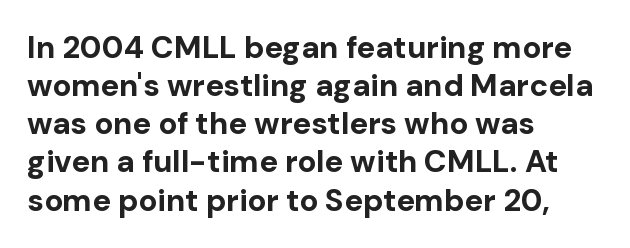
The image shows 31 px bold sans-serif type, upright; set left-aligned, line spacing 1.23x, normal letter spacing, not underlined; low stroke contrast and a medium x-height.
